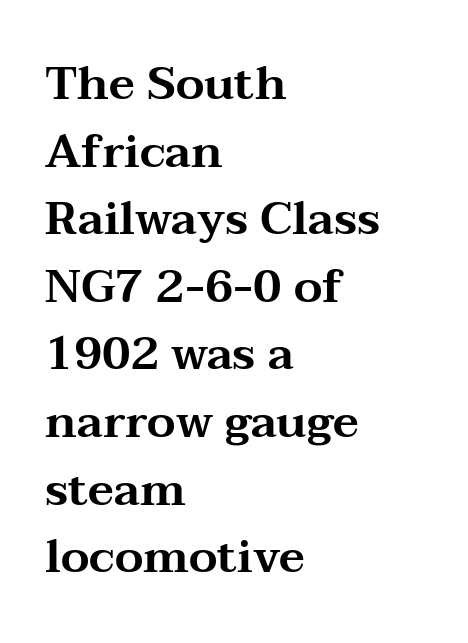
{"serif": "yes", "italic": "no", "width": "wide", "stroke_contrast": "medium", "x_height": "medium", "monospaced": "no", "underline": "no", "align": "left", "line_spacing": "normal", "line_spacing_ratio": 1.47, "letter_spacing": "normal", "letter_spacing_em": 0.0, "glyph_px": 46}
